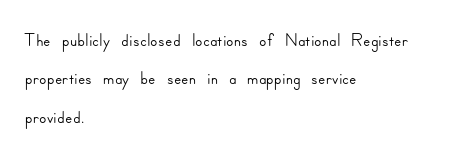
The image shows 27 px text type, upright; set left-aligned, normal line spacing (1.42x), normal letter spacing, not underlined.
